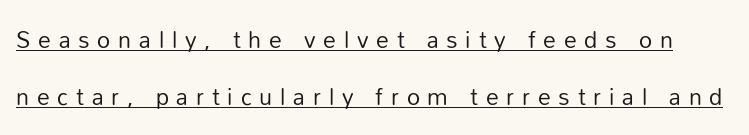
Q: Is the text bold? A: No.
Q: Is the text italic (slanted)? A: No, it is upright.
Q: Is the text underlined? A: Yes.
Q: Is the spacing between letters normal or unusually wide? A: Unusually wide.
Q: Is the spacing between lines tight, normal or loose? A: Loose.
